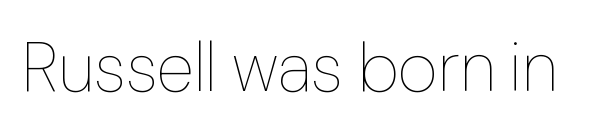
{"italic": "no", "bold": "no", "weight": "thin", "width": "normal", "stroke_contrast": "low", "x_height": "medium", "monospaced": "no", "underline": "no", "letter_spacing": "normal", "letter_spacing_em": 0.0, "glyph_px": 69}
